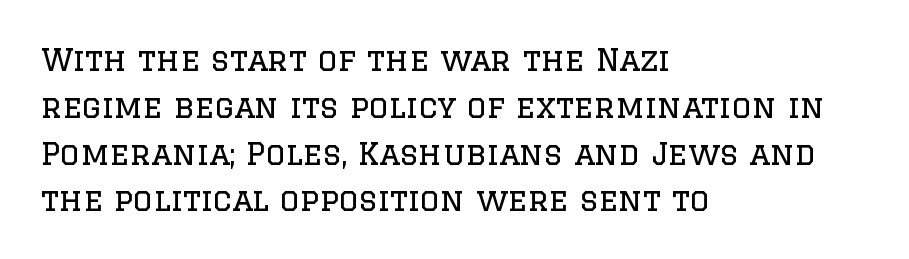
{"serif": "yes", "italic": "no", "bold": "no", "weight": "regular", "width": "normal", "stroke_contrast": "low", "x_height": "large", "monospaced": "no", "underline": "no", "align": "left", "line_spacing": "normal", "line_spacing_ratio": 1.51, "letter_spacing": "normal", "letter_spacing_em": 0.0, "glyph_px": 31}
